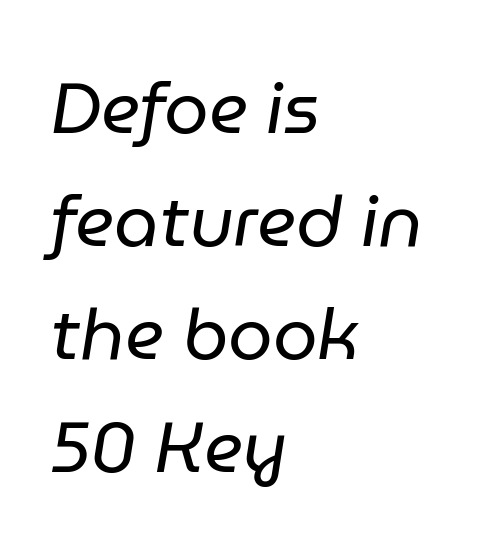
This reads as an unemphasized weight, regular at the heaviest. It's the slanting kind of type. Successive baselines arrive at the customary interval. Caption: standard tracking, unaltered. Do the characters align in a grid? No, the font is proportional. The rag falls on the right side of this text block.
